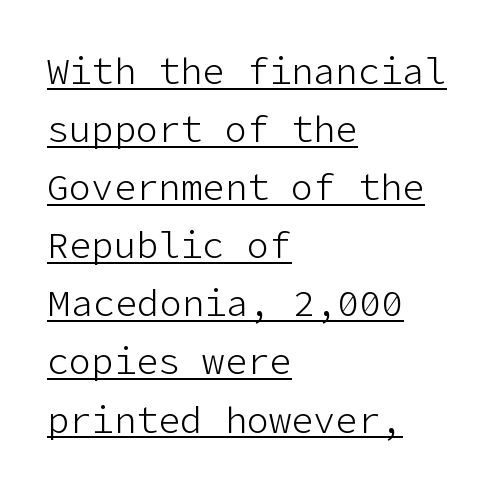
The image shows 37 px light sans-serif type, upright; set left-aligned, normal line spacing (1.57x), normal letter spacing, underlined; low stroke contrast and a medium x-height.
